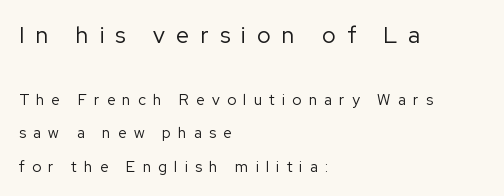
The image shows 23 px text type, upright; set left-aligned, loose line spacing (2.23x), unusually wide letter spacing (+0.49 em), not underlined; the first (top) block is 1.53x larger.
